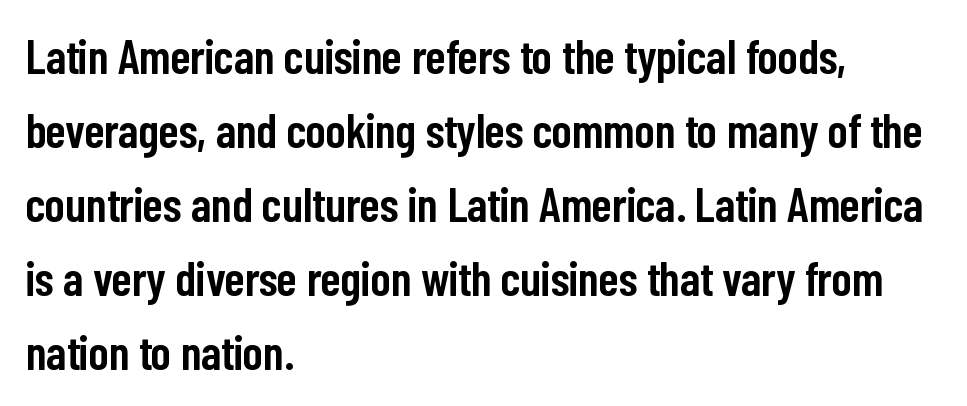
Q: Is the text bold? A: Semi-bold.
Q: Is the text italic (slanted)? A: No, it is upright.
Q: Is the typeface a serif or a sans-serif typeface? A: Sans-serif.
Q: Is the text underlined? A: No.
Q: How is the paragraph aligned? A: Left-aligned.
Q: Is the spacing between letters normal or unusually wide? A: Normal.
Q: Is the spacing between lines tight, normal or loose? A: Normal.
Q: Width (condensed, normal, or wide)? A: Condensed.
Q: Stroke contrast? A: Low.
Q: x-height? A: Medium.
Q: Monospaced? A: No.
